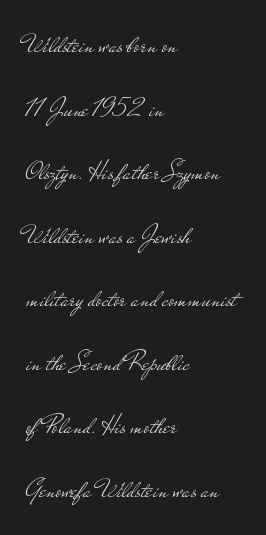
Q: Is the text bold? A: No.
Q: Is the text italic (slanted)? A: Yes.
Q: Is the typeface a serif or a sans-serif typeface? A: Sans-serif.
Q: Is the text underlined? A: No.
Q: How is the paragraph aligned? A: Left-aligned.
Q: Is the spacing between letters normal or unusually wide? A: Normal.
Q: Is the spacing between lines tight, normal or loose? A: Loose.
Q: Width (condensed, normal, or wide)? A: Wide.
Q: Stroke contrast? A: Low.
Q: x-height? A: Small.
Q: Monospaced? A: No.
